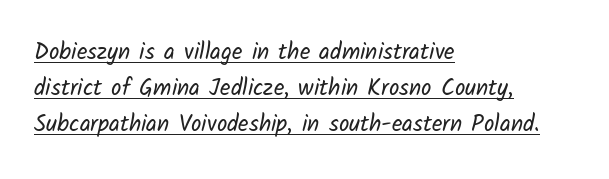
The image shows 23 px text type; set left-aligned, normal line spacing (1.57x), normal letter spacing, underlined.
